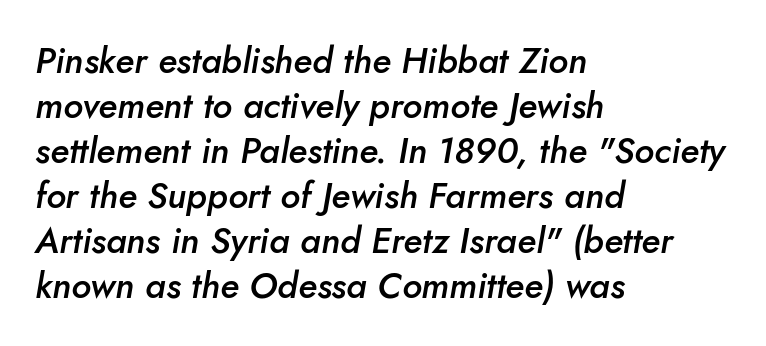
Q: Is the text bold? A: Semi-bold.
Q: Is the text italic (slanted)? A: Yes, it leans right by about 10 degrees.
Q: Is the text underlined? A: No.
Q: How is the paragraph aligned? A: Left-aligned.
Q: Is the spacing between letters normal or unusually wide? A: Normal.
Q: Is the spacing between lines tight, normal or loose? A: Normal.
Q: Width (condensed, normal, or wide)? A: Normal.
Q: Stroke contrast? A: Low.
Q: x-height? A: Small.
Q: Monospaced? A: No.
